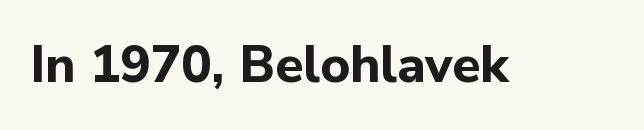
Think of a printed novel: that variable character pitch is what you see here. The specimen omits any rule beneath the text block's lines. Summary of weight: heavy, a full bold. Italic: no, the glyphs are upright roman.
